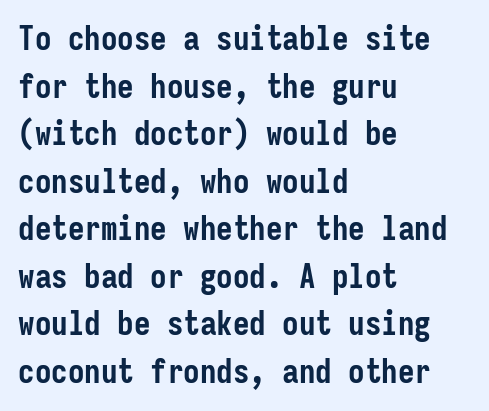
{"serif": "no", "italic": "no", "bold": "yes", "weight": "semibold", "width": "condensed", "stroke_contrast": "low", "x_height": "medium", "monospaced": "yes", "underline": "no", "align": "left", "line_spacing": "normal", "line_spacing_ratio": 1.44, "letter_spacing": "normal", "letter_spacing_em": 0.0, "glyph_px": 33}
